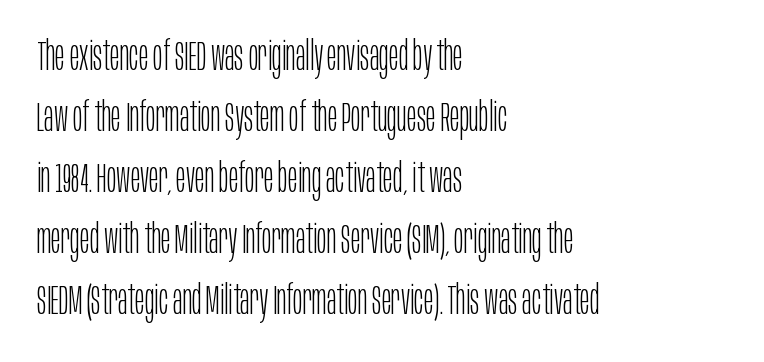
The rendering keeps characters at their native spacing. This sample is left-justified, so line endings fall wherever the words run out. Interline gaps are of average width in this sample. Stems here are at most as thick as an everyday book face.
